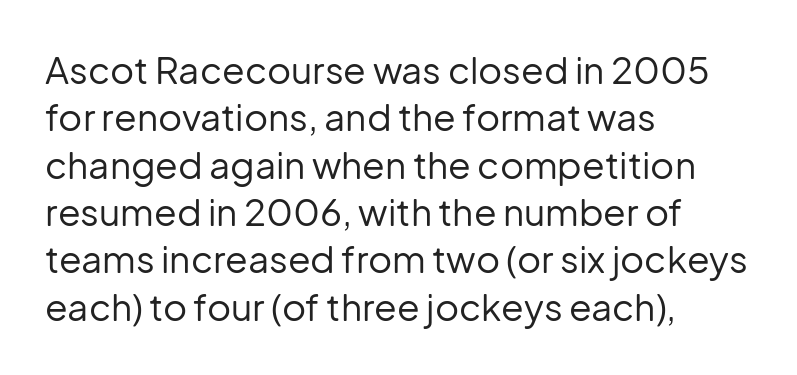
Q: Is the text bold? A: No.
Q: Is the text italic (slanted)? A: No, it is upright.
Q: Is the typeface a serif or a sans-serif typeface? A: Sans-serif.
Q: Is the text underlined? A: No.
Q: How is the paragraph aligned? A: Left-aligned.
Q: Is the spacing between letters normal or unusually wide? A: Normal.
Q: Is the spacing between lines tight, normal or loose? A: Normal.
Q: Width (condensed, normal, or wide)? A: Normal.
Q: Stroke contrast? A: Low.
Q: x-height? A: Medium.
Q: Monospaced? A: No.
